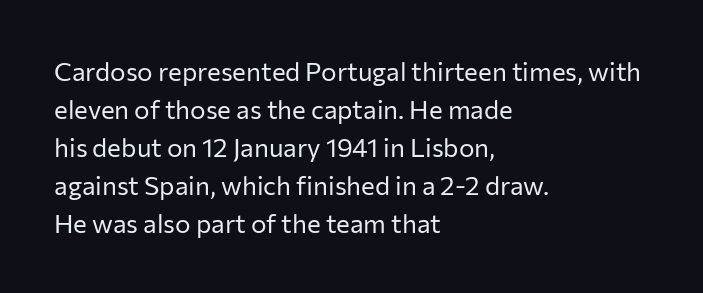
Q: Is the text bold? A: No.
Q: Is the text italic (slanted)? A: No, it is upright.
Q: Is the text underlined? A: No.
Q: How is the paragraph aligned? A: Left-aligned.
Q: Is the spacing between letters normal or unusually wide? A: Normal.
Q: Is the spacing between lines tight, normal or loose? A: Normal.
